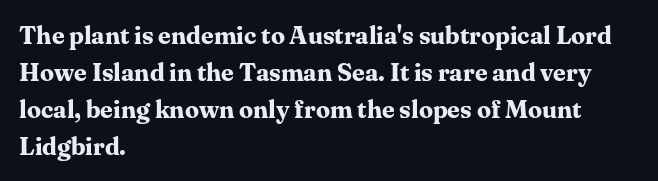
The image shows 25 px bold type, upright; set left-aligned, normal line spacing (1.48x), normal letter spacing, not underlined.
